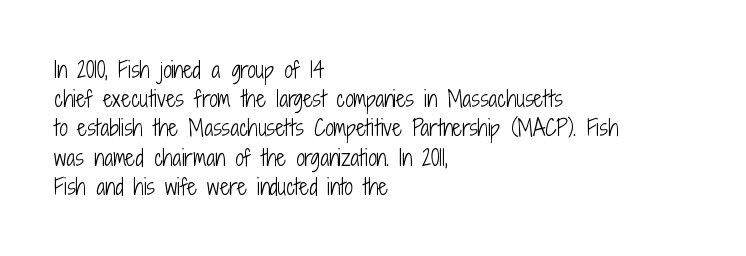
Q: Is the text bold? A: No.
Q: Is the text italic (slanted)? A: No, it is upright.
Q: Is the text underlined? A: No.
Q: How is the paragraph aligned? A: Left-aligned.
Q: Is the spacing between letters normal or unusually wide? A: Normal.
Q: Is the spacing between lines tight, normal or loose? A: Normal.
